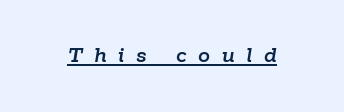
{"italic": "yes", "lean": "right", "slant_degrees": 9, "underline": "yes", "letter_spacing": "wide", "letter_spacing_em": 0.48, "glyph_px": 24}
